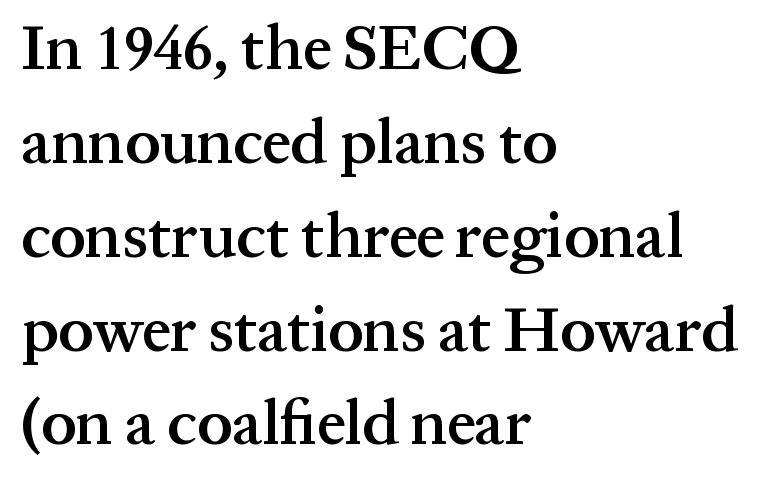
{"serif": "yes", "italic": "no", "bold": "semi", "weight": "semibold", "width": "normal", "stroke_contrast": "medium", "x_height": "medium", "monospaced": "no", "underline": "no", "align": "left", "line_spacing": "normal", "line_spacing_ratio": 1.49, "letter_spacing": "normal", "letter_spacing_em": 0.0, "glyph_px": 63}
